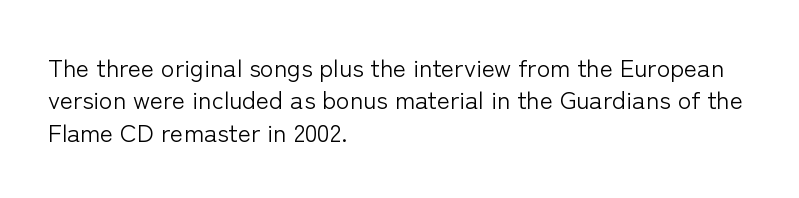
The image shows 25 px text type, upright; set left-aligned, normal line spacing (1.3x), normal letter spacing, not underlined.
